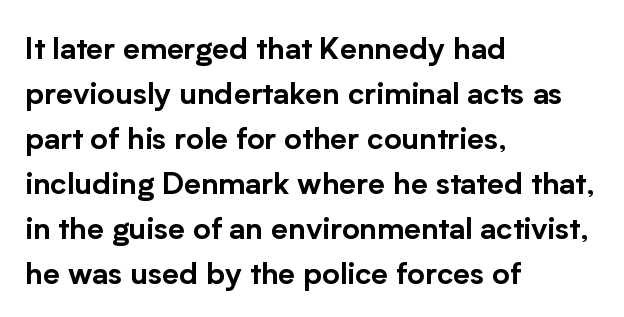
The image shows 30 px sans-serif type, upright; set left-aligned, normal line spacing (1.5x), normal letter spacing, not underlined; low stroke contrast and a medium x-height.
